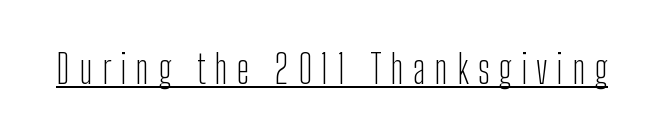
The image shows 39 px light, condensed sans-serif type, upright; set unusually wide letter spacing (+0.23 em), underlined; low stroke contrast and a medium x-height.
